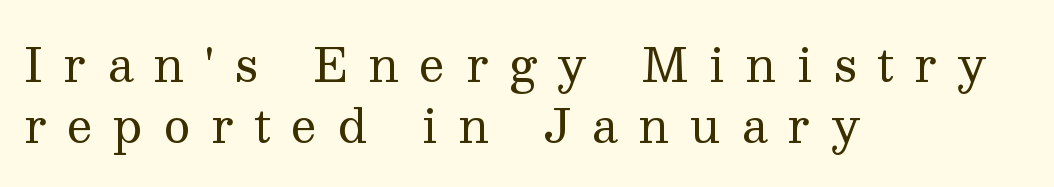
The image shows 46 px regular-weight serif type, upright; set left-aligned, normal line spacing (1.32x), unusually wide letter spacing (+0.44 em), not underlined; medium stroke contrast and a medium x-height.
